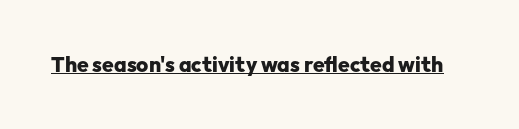
{"italic": "no", "bold": "yes", "underline": "yes", "letter_spacing": "normal", "letter_spacing_em": 0.0, "glyph_px": 21}
